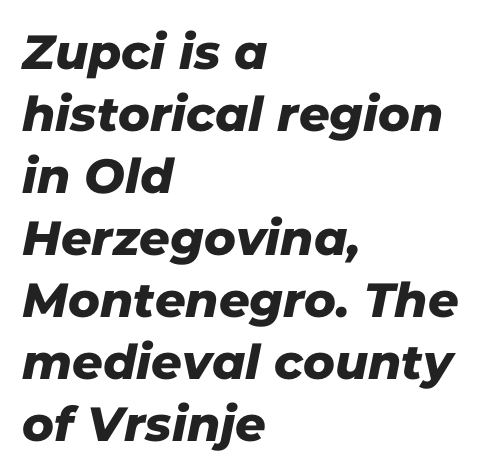
Line spacing here is normal. Caption: multi-line text, flush left, ragged right. Unlike a traditional serif, this face leaves its strokes unadorned. Each letter keeps its own natural width here, so spacing adapts to shape. The baseline area is clear. Characters follow at the spacing the type designer built in.
